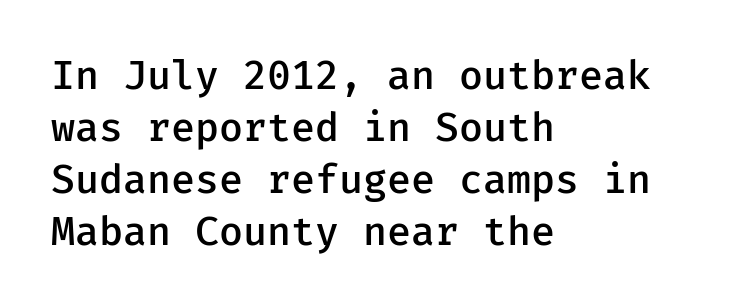
{"serif": "no", "italic": "no", "bold": "semi", "weight": "semibold", "width": "normal", "stroke_contrast": "low", "x_height": "medium", "underline": "no", "align": "left", "line_spacing": "normal", "line_spacing_ratio": 1.3, "letter_spacing": "normal", "letter_spacing_em": 0.0, "glyph_px": 40}
